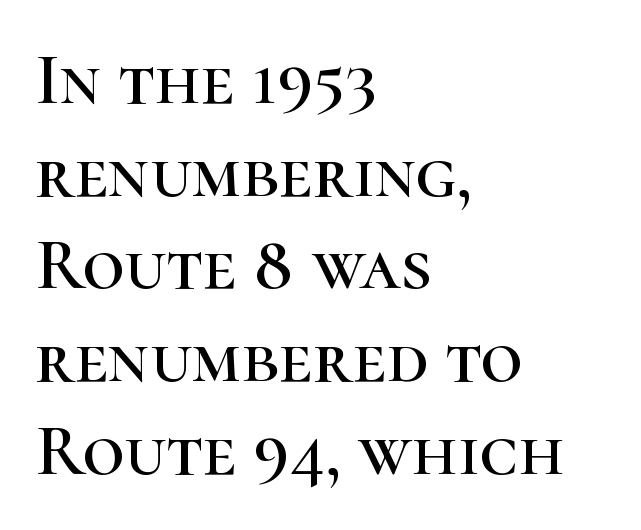
The image shows 73 px serif type, upright; set left-aligned, normal line spacing (1.27x), normal letter spacing, not underlined; high stroke contrast and a medium x-height.
